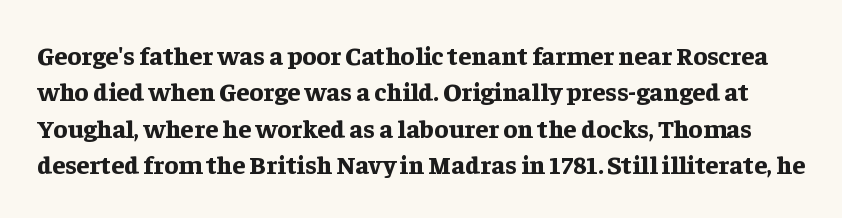
Inter-character spacing is left at the font's built-in metrics. Regular leading. Rule under the text: the space is simply empty. A typesetter would mark this as roman, not italic. Heavy, bold letterforms.
